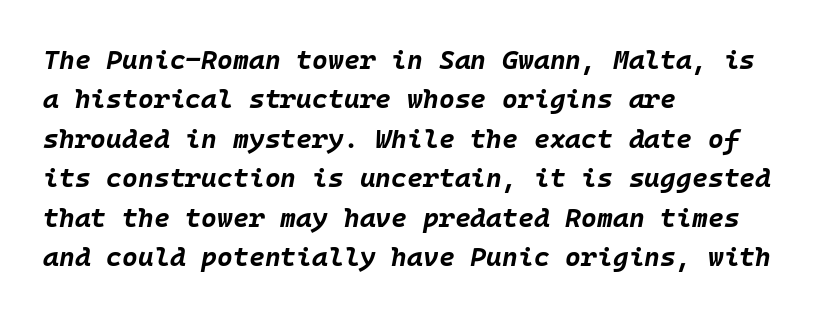
Q: Is the text bold? A: Yes.
Q: Is the text italic (slanted)? A: Yes, it leans right by about 10 degrees.
Q: Is the text underlined? A: No.
Q: How is the paragraph aligned? A: Left-aligned.
Q: Is the spacing between letters normal or unusually wide? A: Normal.
Q: Is the spacing between lines tight, normal or loose? A: Normal.
